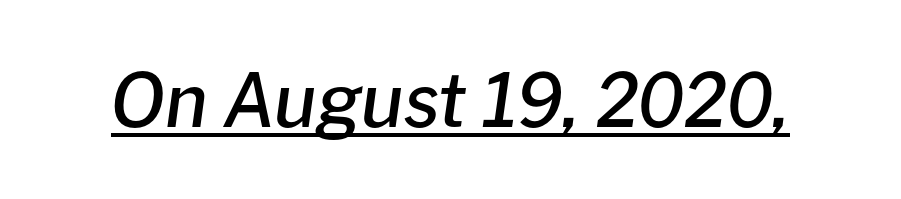
Varying glyph widths throughout — classic text-font behaviour. Glance below the letters and you will spot a drawn line. Inter-character spacing is left at the font's built-in metrics. Rendered with sloped, italic letterforms. Is the type bold? Partly — it's a semibold, heavier than regular but not fully bold.
